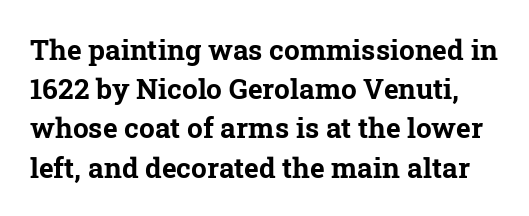
Heavy, bold letterforms. The space between consecutive lines is moderate. The designer went with a serif here, giving each stem small feet. This sample uses plain, unmodified letter spacing. Check the space under the baseline: it is left empty. This sample has the flowing, uneven cadence of proportional lettering.
